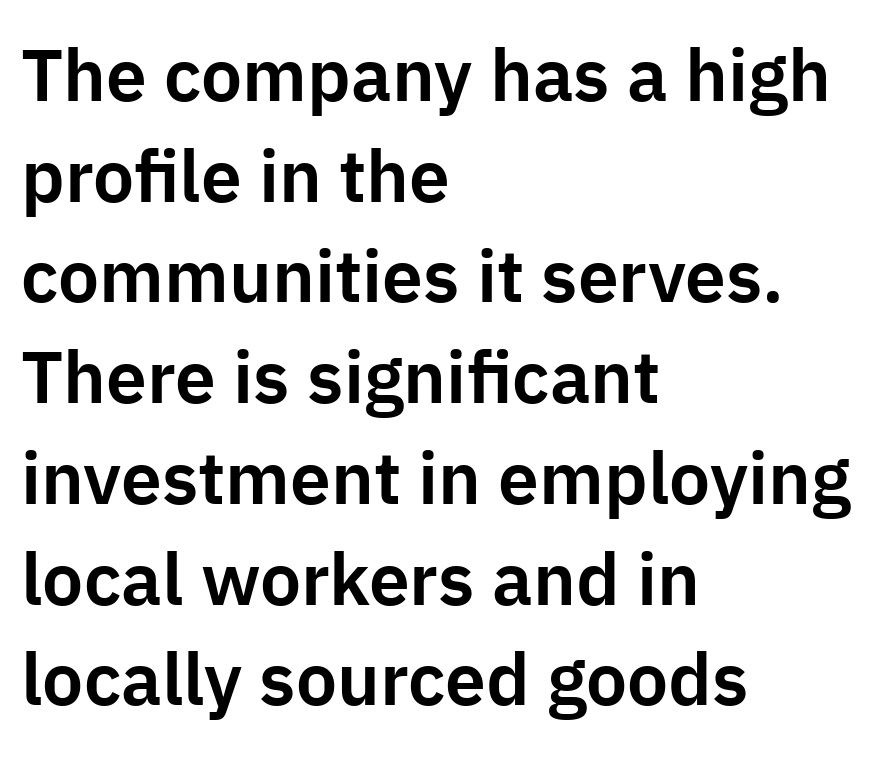
Q: Is the text italic (slanted)? A: No, it is upright.
Q: Is the typeface a serif or a sans-serif typeface? A: Sans-serif.
Q: Is the text underlined? A: No.
Q: How is the paragraph aligned? A: Left-aligned.
Q: Is the spacing between letters normal or unusually wide? A: Normal.
Q: Is the spacing between lines tight, normal or loose? A: Normal.
Q: Width (condensed, normal, or wide)? A: Normal.
Q: Stroke contrast? A: Low.
Q: x-height? A: Medium.
Q: Monospaced? A: No.
